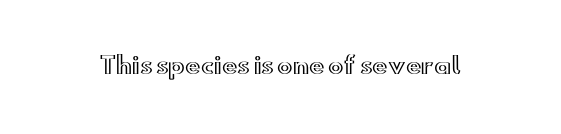
Q: Is the text italic (slanted)? A: No, it is upright.
Q: Is the text underlined? A: No.
Q: Is the spacing between letters normal or unusually wide? A: Normal.
